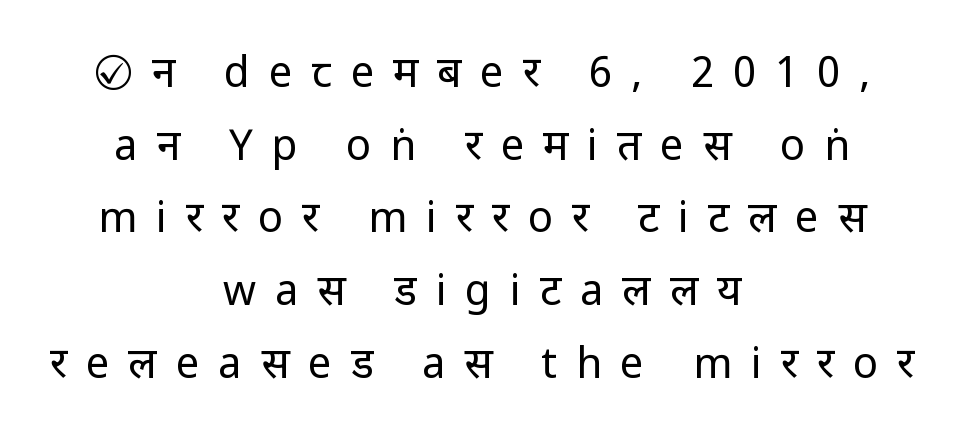
Q: Is the text bold? A: No.
Q: Is the text italic (slanted)? A: No, it is upright.
Q: Is the typeface a serif or a sans-serif typeface? A: Sans-serif.
Q: Is the text underlined? A: No.
Q: How is the paragraph aligned? A: Centered.
Q: Is the spacing between letters normal or unusually wide? A: Unusually wide.
Q: Width (condensed, normal, or wide)? A: Condensed.
Q: Stroke contrast? A: Low.
Q: x-height? A: Large.
Q: Monospaced? A: No.
